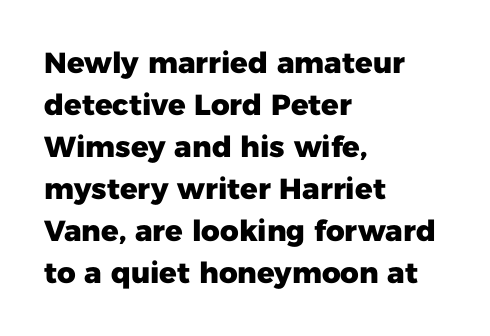
{"serif": "no", "italic": "no", "bold": "yes", "weight": "heavy", "width": "normal", "stroke_contrast": "low", "x_height": "medium", "monospaced": "no", "underline": "no", "align": "left", "line_spacing": "normal", "line_spacing_ratio": 1.45, "letter_spacing": "normal", "letter_spacing_em": 0.0, "glyph_px": 29}
